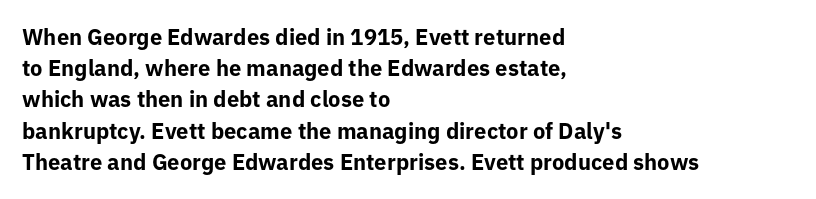
Q: Is the text bold? A: Yes.
Q: Is the text italic (slanted)? A: No, it is upright.
Q: Is the text underlined? A: No.
Q: How is the paragraph aligned? A: Left-aligned.
Q: Is the spacing between letters normal or unusually wide? A: Normal.
Q: Is the spacing between lines tight, normal or loose? A: Normal.
